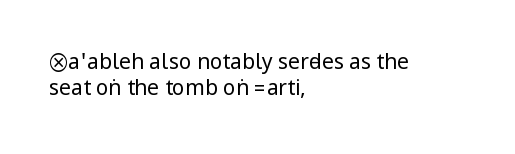
The image shows 21 px text type, upright; set left-aligned, normal line spacing (1.26x), normal letter spacing, not underlined.
